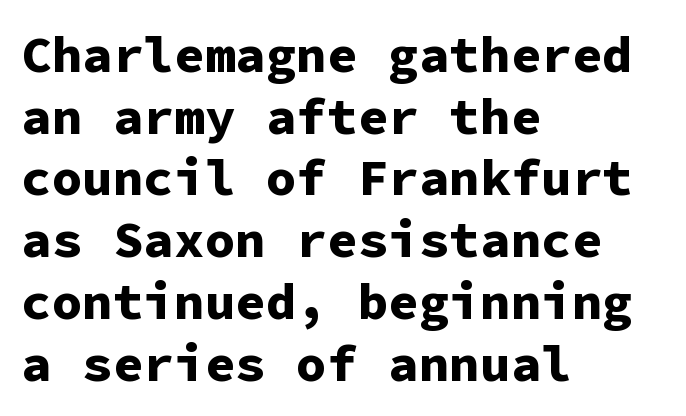
Q: Is the text bold? A: Yes.
Q: Is the text italic (slanted)? A: No, it is upright.
Q: Is the typeface a serif or a sans-serif typeface? A: Sans-serif.
Q: Is the text underlined? A: No.
Q: How is the paragraph aligned? A: Left-aligned.
Q: Is the spacing between letters normal or unusually wide? A: Normal.
Q: Width (condensed, normal, or wide)? A: Normal.
Q: Stroke contrast? A: Low.
Q: x-height? A: Medium.
Q: Monospaced? A: Yes.
